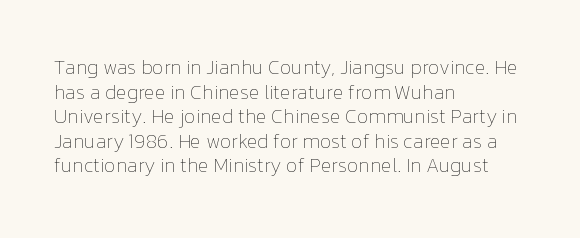
Q: Is the text bold? A: No.
Q: Is the text italic (slanted)? A: No, it is upright.
Q: Is the text underlined? A: No.
Q: How is the paragraph aligned? A: Left-aligned.
Q: Is the spacing between letters normal or unusually wide? A: Normal.
